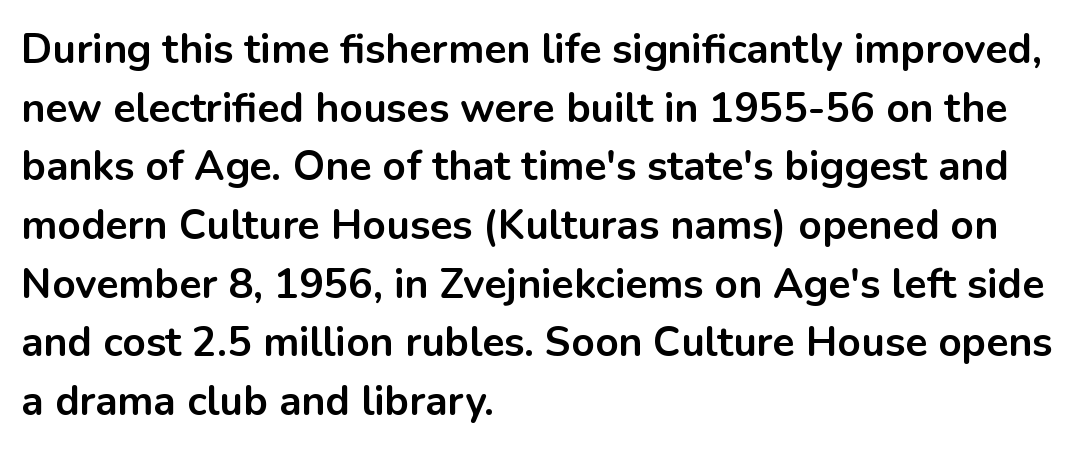
The image shows 41 px bold sans-serif type, upright; set left-aligned, normal line spacing (1.43x), normal letter spacing, not underlined; low stroke contrast and a medium x-height.
